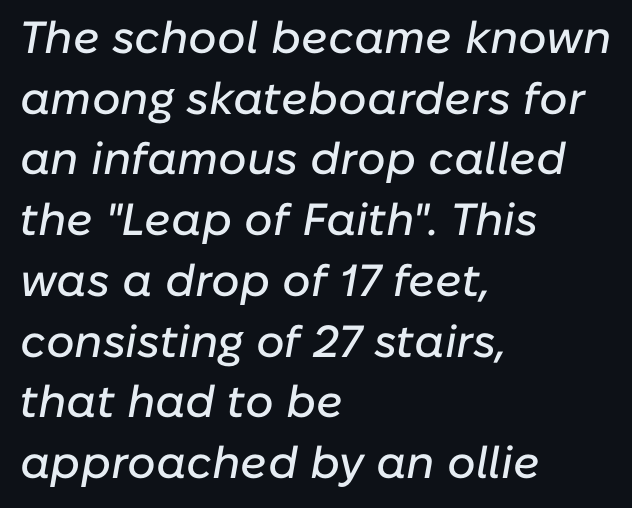
The letters advance in unequal steps, a hallmark of proportional type. The face used here is rendered with its standard letterfit. A classic flush-left, rag-right setting is used for this passage. Looking at the ascenders, they clearly lean.
